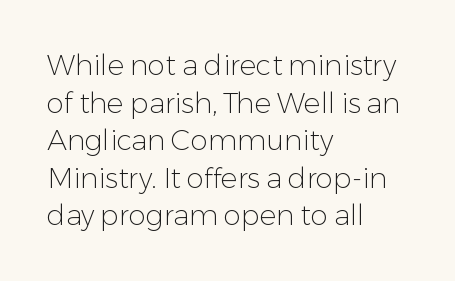
{"serif": "no", "italic": "no", "bold": "no", "weight": "light", "width": "normal", "stroke_contrast": "low", "x_height": "medium", "monospaced": "no", "underline": "no", "align": "left", "line_spacing": "normal", "line_spacing_ratio": 1.34, "letter_spacing": "normal", "letter_spacing_em": 0.0, "glyph_px": 28}
